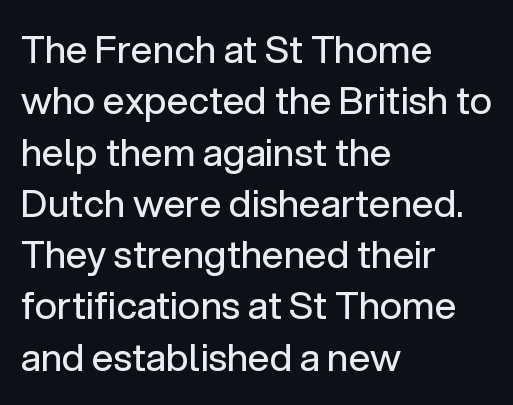
The image shows 38 px regular-weight sans-serif type, upright; set left-aligned, normal line spacing (1.35x), normal letter spacing, not underlined; low stroke contrast and a medium x-height.
